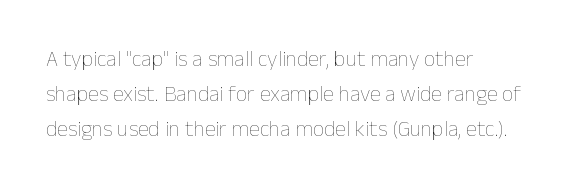
All the whitespace from short lines collects on the right. No extra tracking has been applied to these lines. Characters remain perfectly vertical along every line. The space beneath each line is pristine and unruled. Vertical stems look standard width or narrower in stroke.
